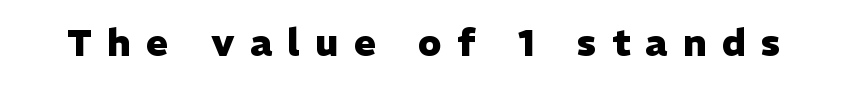
Q: Is the text bold? A: Yes.
Q: Is the text italic (slanted)? A: No, it is upright.
Q: Is the typeface a serif or a sans-serif typeface? A: Sans-serif.
Q: Is the text underlined? A: No.
Q: Is the spacing between letters normal or unusually wide? A: Unusually wide.
Q: Width (condensed, normal, or wide)? A: Normal.
Q: Stroke contrast? A: Low.
Q: x-height? A: Medium.
Q: Monospaced? A: No.
